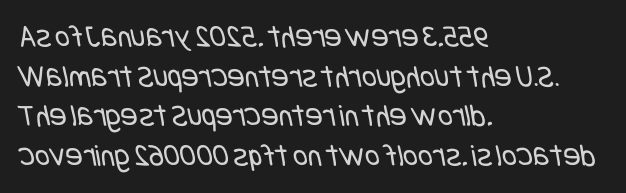
The image shows 32 px regular-weight, condensed sans-serif type; set left-aligned, line spacing 1.24x, normal letter spacing, not underlined; low stroke contrast and a large x-height.
